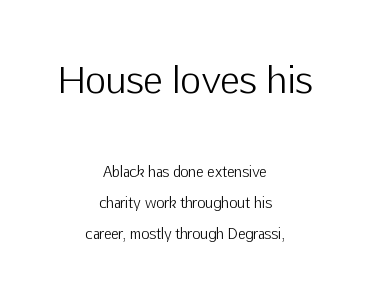
The image shows 36 px light sans-serif type, upright; set centered, loose line spacing (2.21x), normal letter spacing, not underlined; the first (top) block is 2.57x larger; low stroke contrast and a medium x-height.
